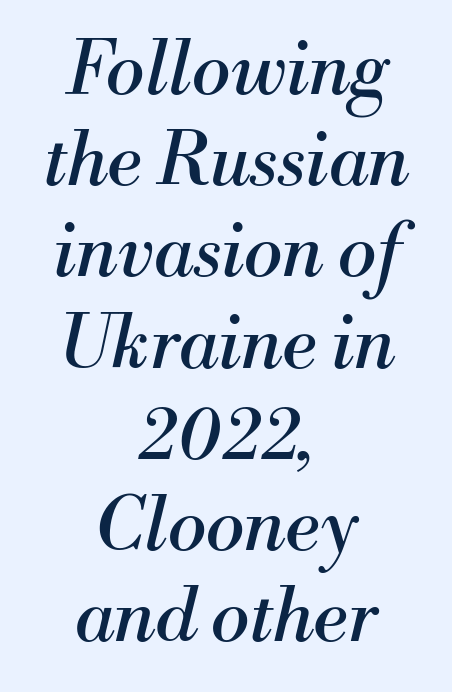
It's the slanting kind of type. The baseline area is clear. Each letter's strokes conclude with small projecting serifs. Compared with typical body copy, the letter spacing here is the same. The typesetting does not lean heavy: it is not bold. Do the characters align in a grid? No, the font is proportional.
